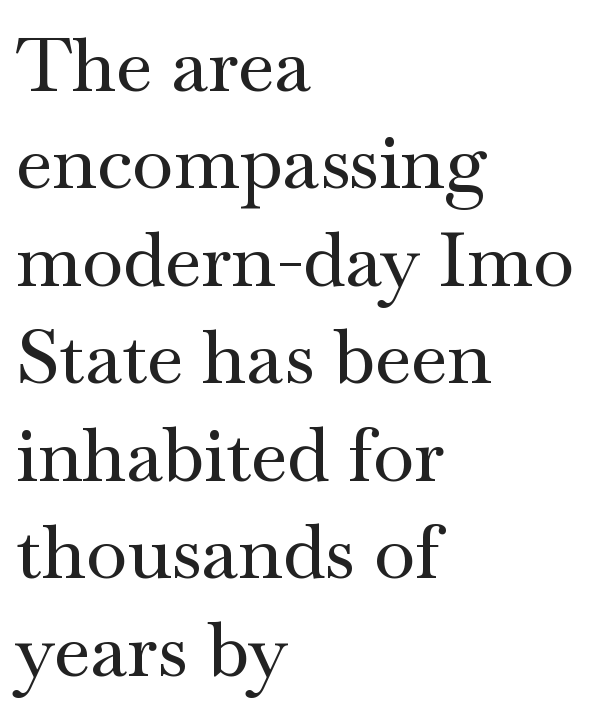
{"serif": "yes", "italic": "no", "width": "wide", "stroke_contrast": "medium", "x_height": "small", "monospaced": "no", "underline": "no", "align": "left", "line_spacing": "normal", "line_spacing_ratio": 1.3, "letter_spacing": "normal", "letter_spacing_em": 0.0, "glyph_px": 75}
